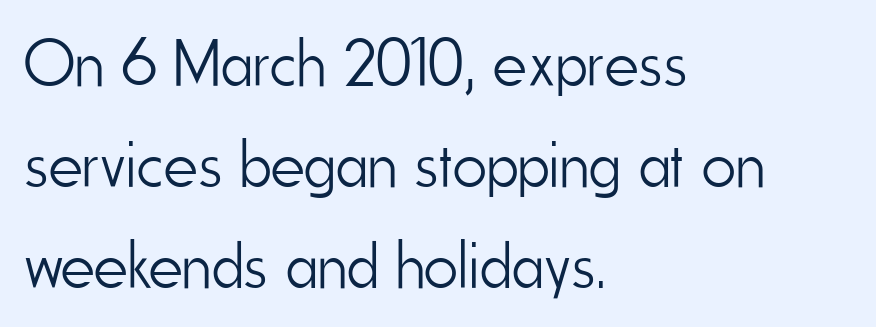
Nothing heavy about these letters — not bold at all. If you drew a ruler down the left edge, every line would touch it. Rendered with straight, roman letterforms. Spacing between characters is what you'd get straight out of the box. The baseline area is clear.
